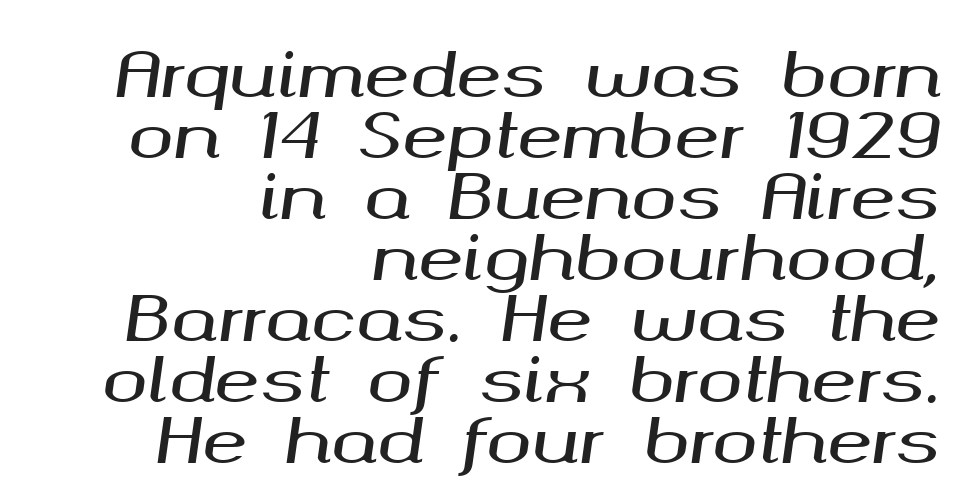
These lines stack with their right ends in a neat column. A typesetter would mark this as italic. Each new line begins almost immediately beneath the previous one. The type is set solid horizontally, with unmodified tracking.
